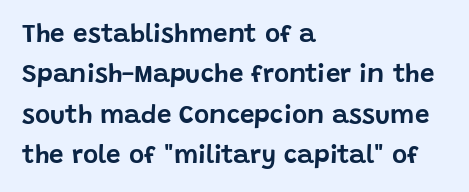
This rendering uses left alignment, leaving the right contour irregular. The vertical gap from one line to the next is medium. The space beneath each line is pristine and unruled. Does extra space separate the letters? No, they use regular spacing. Every character sits straight up, as roman type does.
